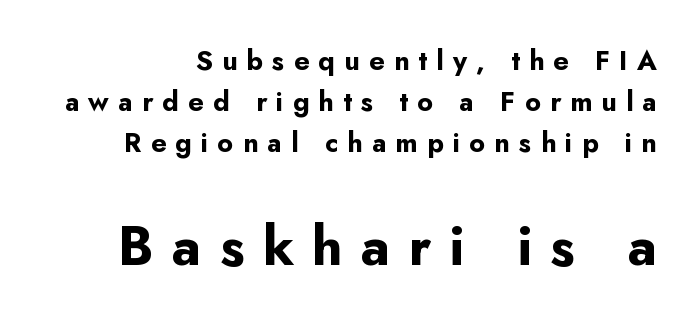
The image shows 54 px bold sans-serif type, upright; set normal line spacing (1.52x), unusually wide letter spacing (+0.34 em), not underlined; the second (bottom) block is 2.0x larger; low stroke contrast and a small x-height.
